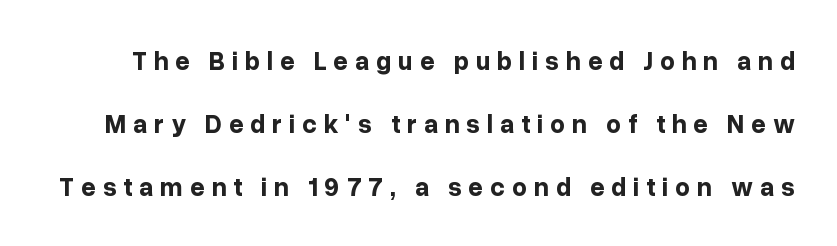
The image shows 26 px bold type, upright; set loose line spacing (2.42x), unusually wide letter spacing (+0.26 em), not underlined.
